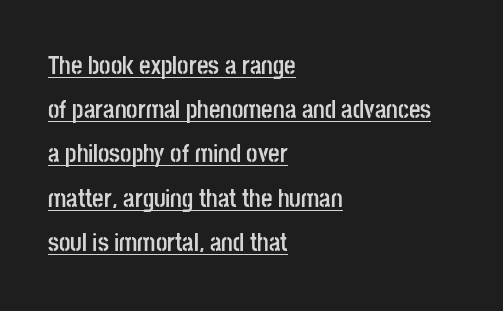
Heavy-handed strokes throughout: this text is bold. In terms of posture, this sample is upright. What decoration does the sample have? An underline. The gaps between neighbouring characters are ordinary and unremarkable. Does the copy run flush right? No — it runs flush left.
